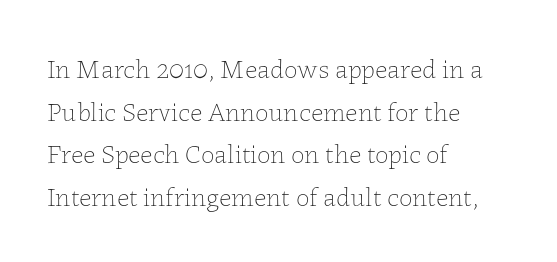
{"italic": "no", "bold": "no", "underline": "no", "align": "left", "line_spacing": "normal", "line_spacing_ratio": 1.58, "letter_spacing": "normal", "letter_spacing_em": 0.0, "glyph_px": 27}
